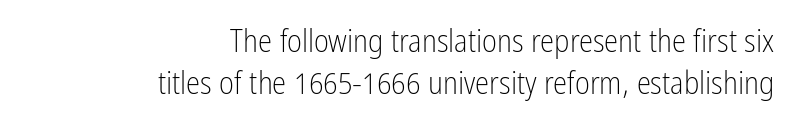
The image shows 32 px light, condensed sans-serif type, upright; set right-aligned, normal line spacing (1.32x), normal letter spacing, not underlined; low stroke contrast and a medium x-height.
